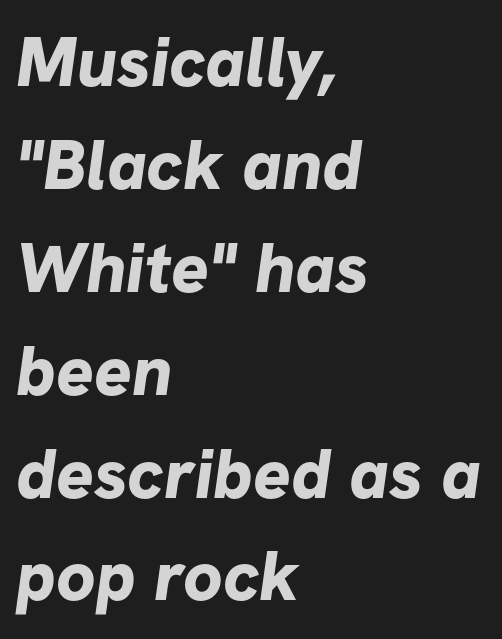
The image shows 70 px bold sans-serif type; set left-aligned, normal line spacing (1.47x), normal letter spacing, not underlined; low stroke contrast and a medium x-height.
